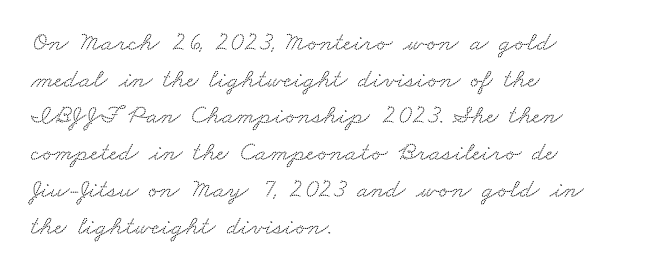
The area under the type is left untouched. Line beginnings align vertically; line endings do not. Each new line begins a customary step beneath the previous one. Nothing unusual about the tracking: characters are spaced as the font intends.
